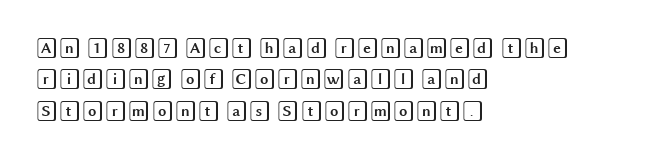
Q: Is the text italic (slanted)? A: No, it is upright.
Q: Is the text underlined? A: No.
Q: How is the paragraph aligned? A: Left-aligned.
Q: Is the spacing between letters normal or unusually wide? A: Normal.
Q: Is the spacing between lines tight, normal or loose? A: Normal.
